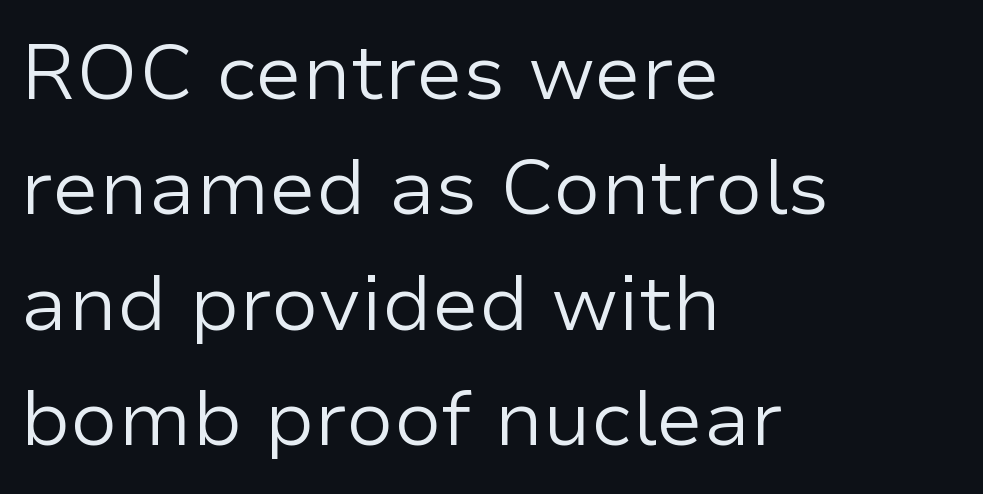
Q: Is the text bold? A: No.
Q: Is the text italic (slanted)? A: No, it is upright.
Q: Is the typeface a serif or a sans-serif typeface? A: Sans-serif.
Q: Is the text underlined? A: No.
Q: How is the paragraph aligned? A: Left-aligned.
Q: Is the spacing between letters normal or unusually wide? A: Normal.
Q: Is the spacing between lines tight, normal or loose? A: Normal.
Q: Width (condensed, normal, or wide)? A: Normal.
Q: Stroke contrast? A: Low.
Q: x-height? A: Medium.
Q: Monospaced? A: No.
